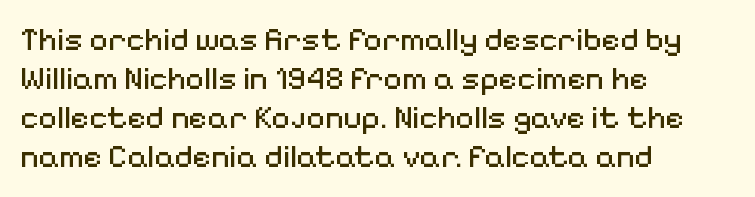
Q: Is the text bold? A: No.
Q: Is the text italic (slanted)? A: No, it is upright.
Q: Is the typeface a serif or a sans-serif typeface? A: Sans-serif.
Q: Is the text underlined? A: No.
Q: How is the paragraph aligned? A: Left-aligned.
Q: Is the spacing between letters normal or unusually wide? A: Normal.
Q: Width (condensed, normal, or wide)? A: Normal.
Q: Stroke contrast? A: Medium.
Q: x-height? A: Medium.
Q: Monospaced? A: No.
